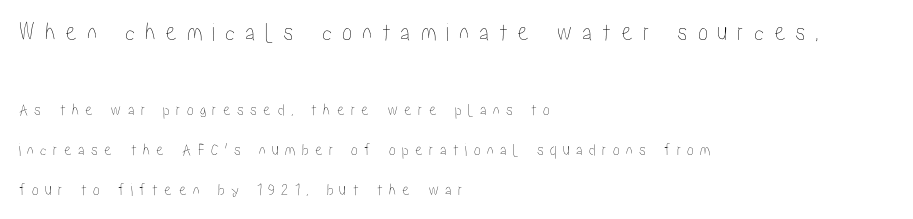
Q: Is the text italic (slanted)? A: No, it is upright.
Q: Is the text underlined? A: No.
Q: How is the paragraph aligned? A: Left-aligned.
Q: Is the spacing between letters normal or unusually wide? A: Unusually wide.
Q: Is the spacing between lines tight, normal or loose? A: Loose.
Q: Which block of text is set in a larger size, the first (top) or the second (bottom)? A: The first (top) one.
